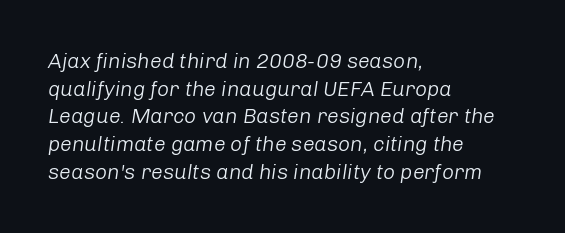
Q: Is the text bold? A: No.
Q: Is the text italic (slanted)? A: Yes, it leans right by about 8 degrees.
Q: Is the text underlined? A: No.
Q: How is the paragraph aligned? A: Left-aligned.
Q: Is the spacing between letters normal or unusually wide? A: Normal.
Q: Is the spacing between lines tight, normal or loose? A: Normal.
